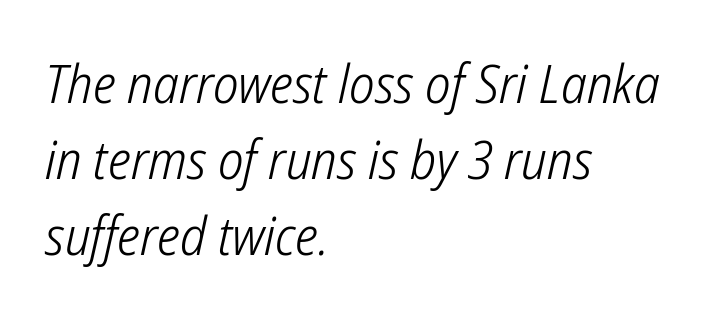
Default kerning and tracking; the words read as compact shapes. Think of a printed novel: that variable character pitch is what you see here. Bare-footed words on every line. The designer went with a sans here, leaving each stem footless. Stroke mass is kept to a normal reading level or below. Compared with typical paragraphs, the rows here are spaced about the same.
